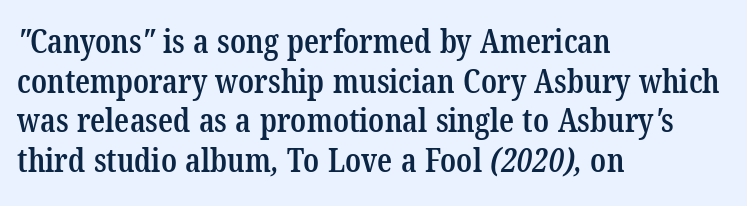
The image shows 33 px semibold, condensed serif type; set left-aligned, line spacing 1.2x, normal letter spacing, not underlined; low stroke contrast and a medium x-height.
